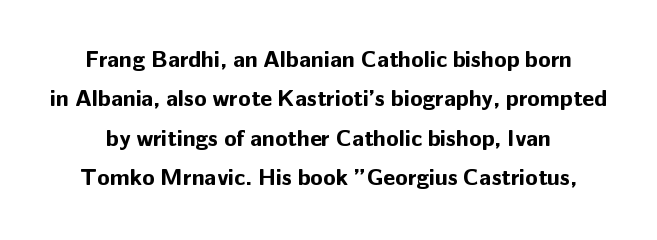
The image shows 23 px bold type, upright; set line spacing 1.71x, normal letter spacing, not underlined.
